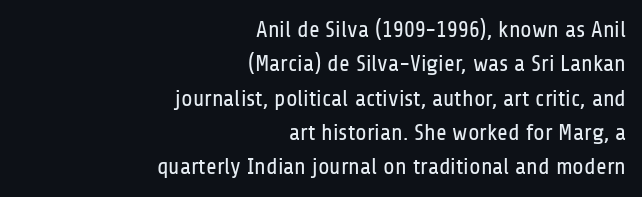
Q: Is the text bold? A: No.
Q: Is the text italic (slanted)? A: No, it is upright.
Q: Is the text underlined? A: No.
Q: How is the paragraph aligned? A: Right-aligned.
Q: Is the spacing between letters normal or unusually wide? A: Normal.
Q: Is the spacing between lines tight, normal or loose? A: Normal.
